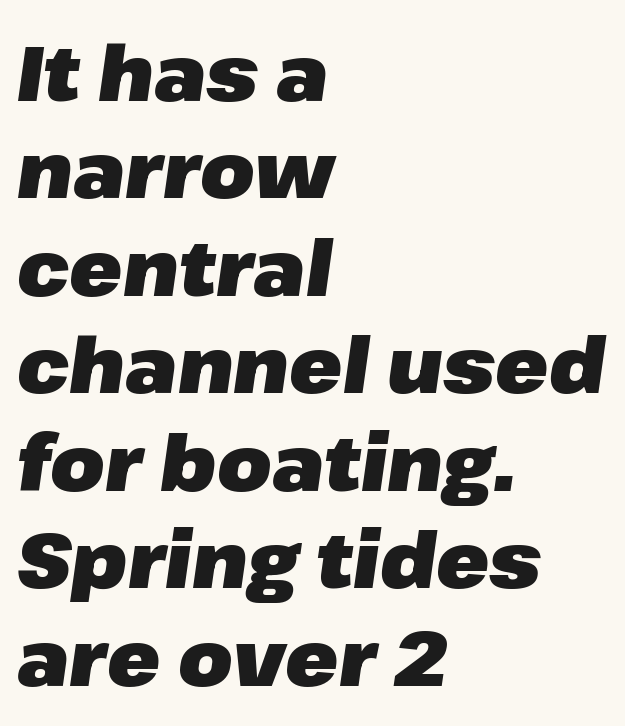
Q: Is the text bold? A: Yes.
Q: Is the text italic (slanted)? A: Yes, it leans right by about 8 degrees.
Q: Is the text underlined? A: No.
Q: How is the paragraph aligned? A: Left-aligned.
Q: Is the spacing between letters normal or unusually wide? A: Normal.
Q: Is the spacing between lines tight, normal or loose? A: Normal.
Q: Width (condensed, normal, or wide)? A: Normal.
Q: Stroke contrast? A: Low.
Q: x-height? A: Medium.
Q: Monospaced? A: No.
